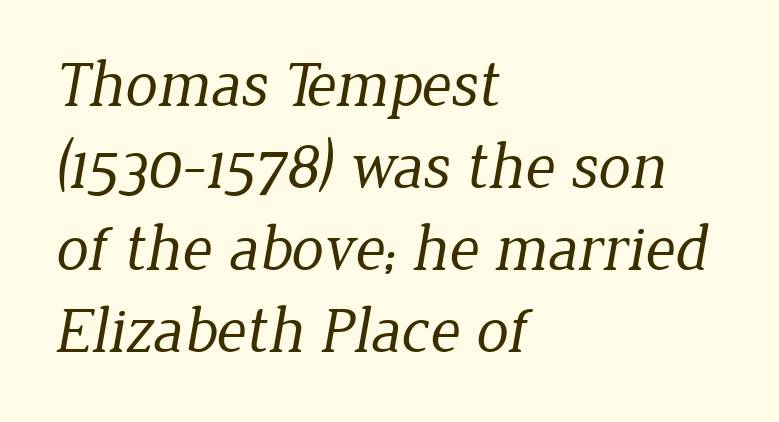
Q: Is the text bold? A: No.
Q: Is the typeface a serif or a sans-serif typeface? A: Serif.
Q: Is the text underlined? A: No.
Q: How is the paragraph aligned? A: Left-aligned.
Q: Is the spacing between letters normal or unusually wide? A: Normal.
Q: Is the spacing between lines tight, normal or loose? A: Normal.
Q: Width (condensed, normal, or wide)? A: Normal.
Q: Stroke contrast? A: Low.
Q: x-height? A: Medium.
Q: Monospaced? A: No.
